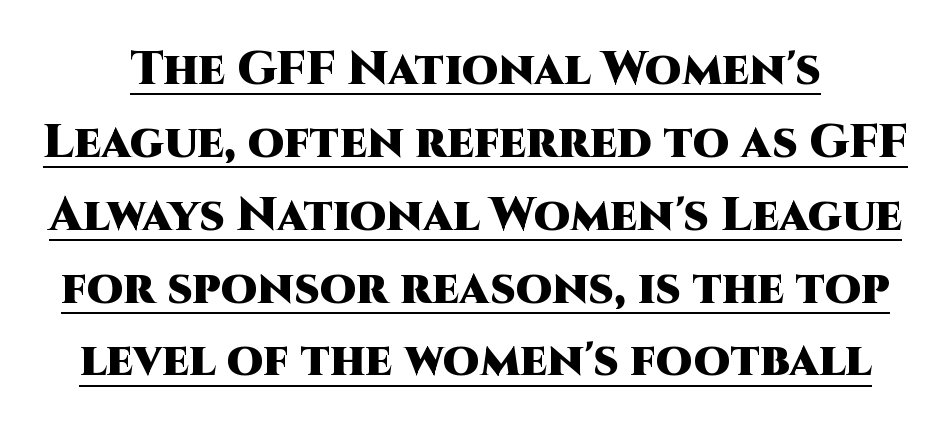
The image shows 47 px heavy sans-serif type, upright; set normal line spacing (1.55x), normal letter spacing, underlined; high stroke contrast and a large x-height.
